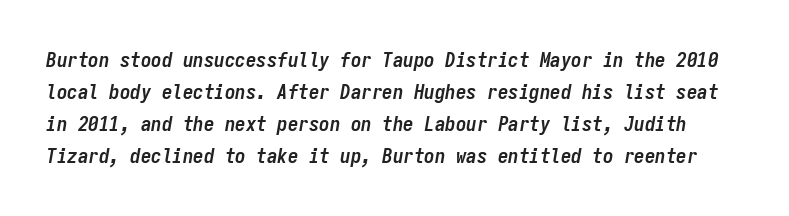
Every letter is thick-stroked: bold, no question. Rows of type keep a routine distance in the vertical direction. The gaps between neighbouring characters are ordinary and unremarkable. Just letters on the line, the space beneath them empty. The typography opts for an oblique posture over an upright one.
